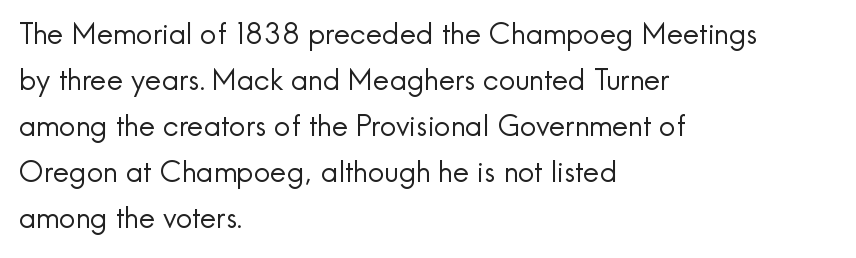
Q: Is the text bold? A: No.
Q: Is the text italic (slanted)? A: No, it is upright.
Q: Is the typeface a serif or a sans-serif typeface? A: Sans-serif.
Q: Is the text underlined? A: No.
Q: How is the paragraph aligned? A: Left-aligned.
Q: Is the spacing between letters normal or unusually wide? A: Normal.
Q: Is the spacing between lines tight, normal or loose? A: Normal.
Q: Width (condensed, normal, or wide)? A: Normal.
Q: x-height? A: Small.
Q: Monospaced? A: No.
